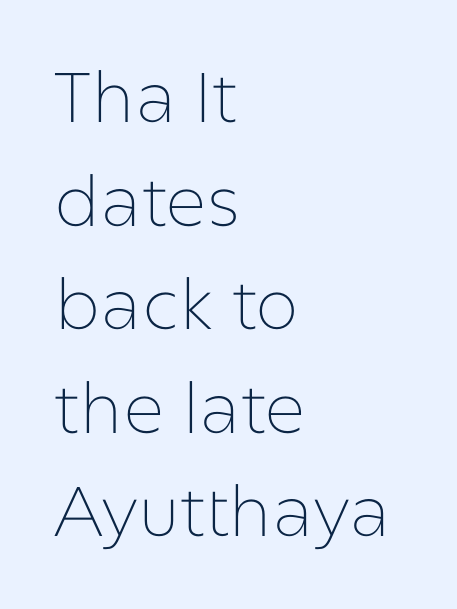
{"serif": "no", "italic": "no", "bold": "no", "weight": "thin", "width": "normal", "stroke_contrast": "low", "x_height": "medium", "monospaced": "no", "underline": "no", "align": "left", "line_spacing": "normal", "line_spacing_ratio": 1.48, "letter_spacing": "normal", "letter_spacing_em": 0.0, "glyph_px": 70}
